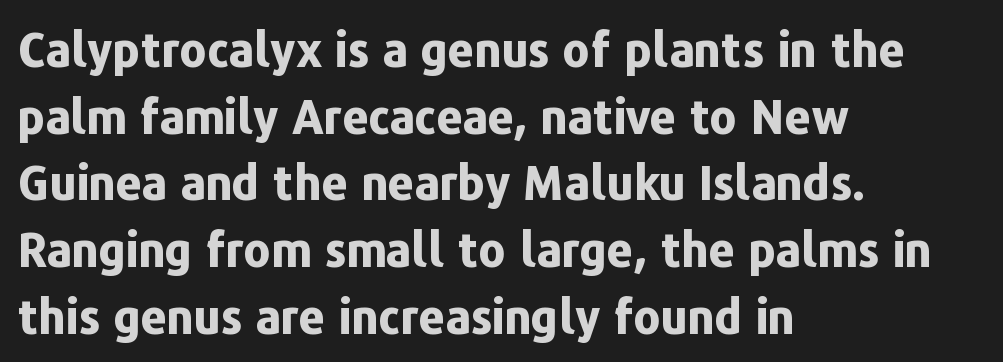
What's the leading like? Ordinary, nothing unusual. You can tell it's not italic because the verticals are truly vertical. Teacher's note: observe the even left margin — that is flush-left alignment. A bare baseline throughout the passage. Notice how thick the strokes are: this is what a full bold looks like.
